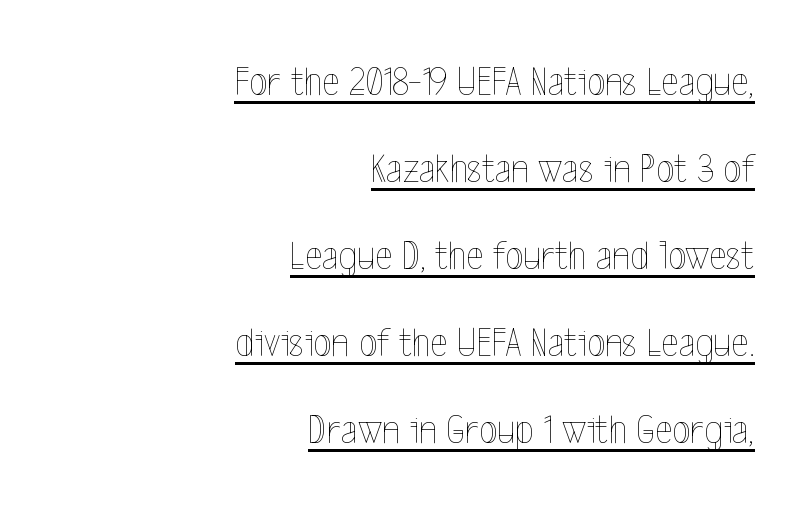
Every character sits straight up, as roman type does. Heaviness? Minimal to ordinary, like unemphasized prose. The vertical gap from one line to the next is large. Visually the block forms a straight wall on the right and a jagged coastline on the left. Is the letter spacing exaggerated? No — it looks like the ordinary default. Is this a fixed-width face? No — the glyphs have proportional, varying widths.
